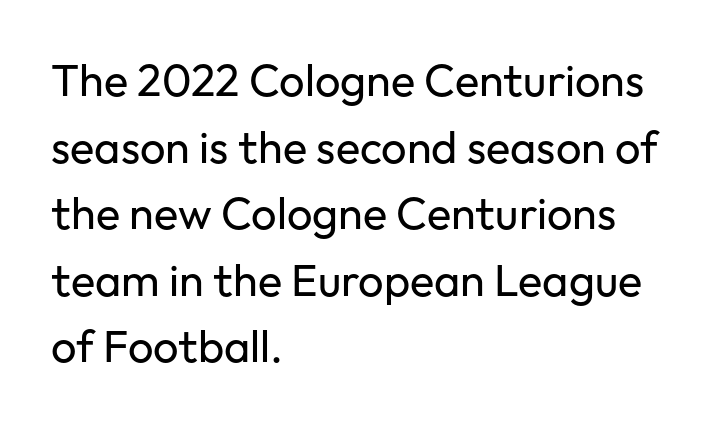
Q: Is the text bold? A: No.
Q: Is the text italic (slanted)? A: No, it is upright.
Q: Is the typeface a serif or a sans-serif typeface? A: Sans-serif.
Q: Is the text underlined? A: No.
Q: How is the paragraph aligned? A: Left-aligned.
Q: Is the spacing between letters normal or unusually wide? A: Normal.
Q: Is the spacing between lines tight, normal or loose? A: Normal.
Q: Width (condensed, normal, or wide)? A: Normal.
Q: Stroke contrast? A: Low.
Q: x-height? A: Medium.
Q: Monospaced? A: No.
